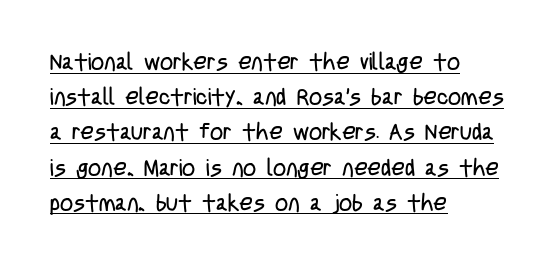
{"italic": "no", "bold": "no", "underline": "yes", "align": "left", "line_spacing": "normal", "line_spacing_ratio": 1.53, "letter_spacing": "normal", "letter_spacing_em": 0.0, "glyph_px": 23}
